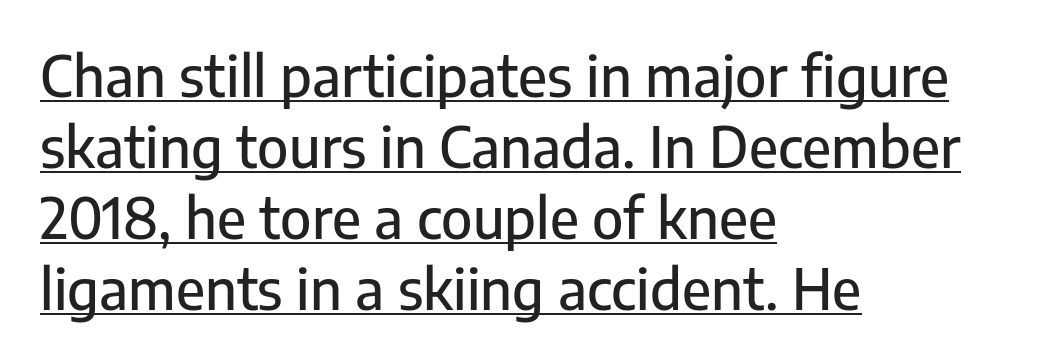
The image shows 55 px sans-serif type, upright; set left-aligned, normal line spacing (1.29x), normal letter spacing, underlined; low stroke contrast and a medium x-height.
